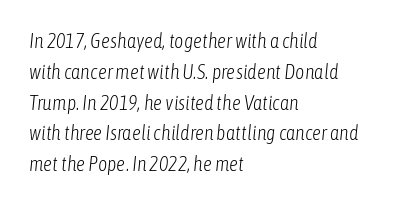
Q: Is the text bold? A: No.
Q: Is the text italic (slanted)? A: Yes, it leans right by about 6 degrees.
Q: Is the text underlined? A: No.
Q: How is the paragraph aligned? A: Left-aligned.
Q: Is the spacing between letters normal or unusually wide? A: Normal.
Q: Is the spacing between lines tight, normal or loose? A: Normal.
